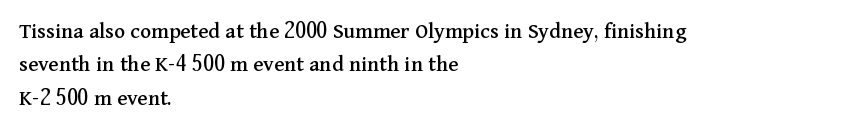
The image shows 23 px text type, upright; set left-aligned, normal line spacing (1.45x), normal letter spacing, not underlined.
